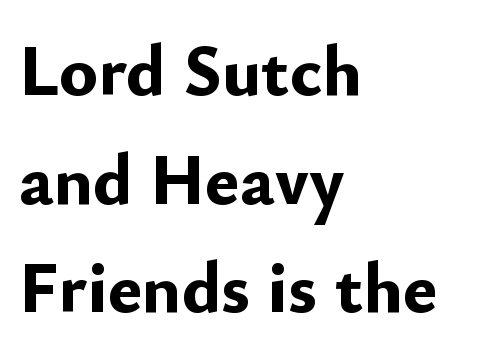
{"serif": "no", "italic": "no", "bold": "yes", "weight": "bold", "width": "normal", "stroke_contrast": "low", "x_height": "small", "monospaced": "no", "underline": "no", "align": "left", "line_spacing": "normal", "line_spacing_ratio": 1.51, "letter_spacing": "normal", "letter_spacing_em": 0.0, "glyph_px": 72}
